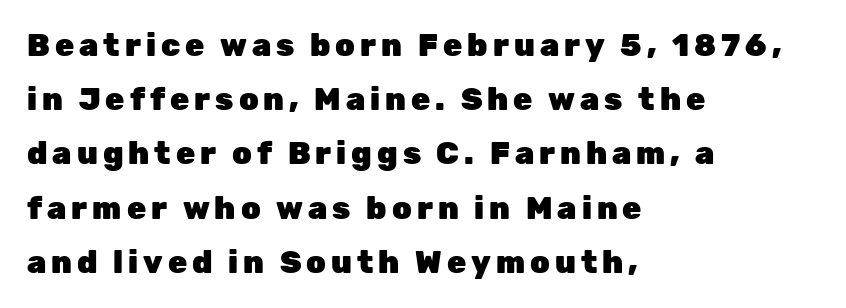
Glance below the letters and you will spot only blank space. The ragged edge is on the right, which tells us the setting is flush left. Characters remain perfectly vertical along every line. A full-strength bold gives these letters their thick strokes. Classification — sans serif. Note the varied advance widths — an 'i' is clearly narrower than an 'm'.
